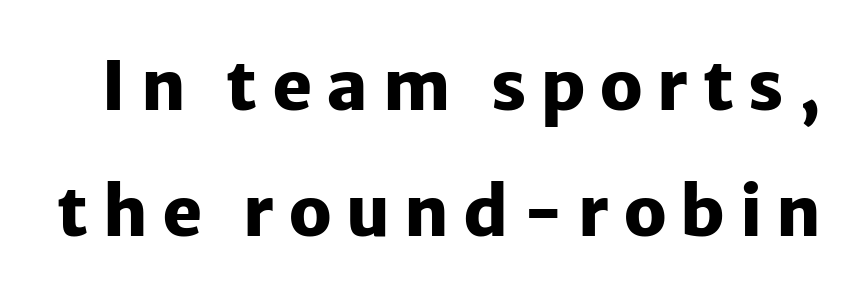
Is there any slant? The stems are plumb. There is plenty of visible air inserted between adjacent glyphs. Observe the absence of serifs on each vertical stroke in this sample. Plain, unruled lines of type.
